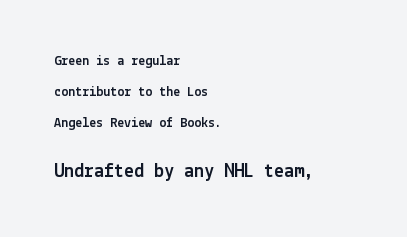
Q: Is the text italic (slanted)? A: No, it is upright.
Q: Is the text underlined? A: No.
Q: How is the paragraph aligned? A: Left-aligned.
Q: Is the spacing between letters normal or unusually wide? A: Normal.
Q: Is the spacing between lines tight, normal or loose? A: Loose.
Q: Which block of text is set in a larger size, the first (top) or the second (bottom)? A: The second (bottom) one.
